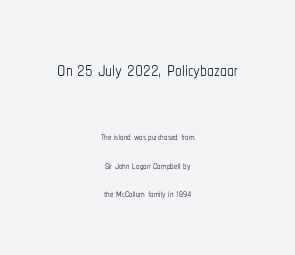
{"italic": "no", "bold": "no", "underline": "no", "align": "center", "line_spacing": "loose", "line_spacing_ratio": 2.05, "letter_spacing": "normal", "letter_spacing_em": 0.0, "larger_block": "first", "size_ratio": 1.93, "glyph_px": 27}
